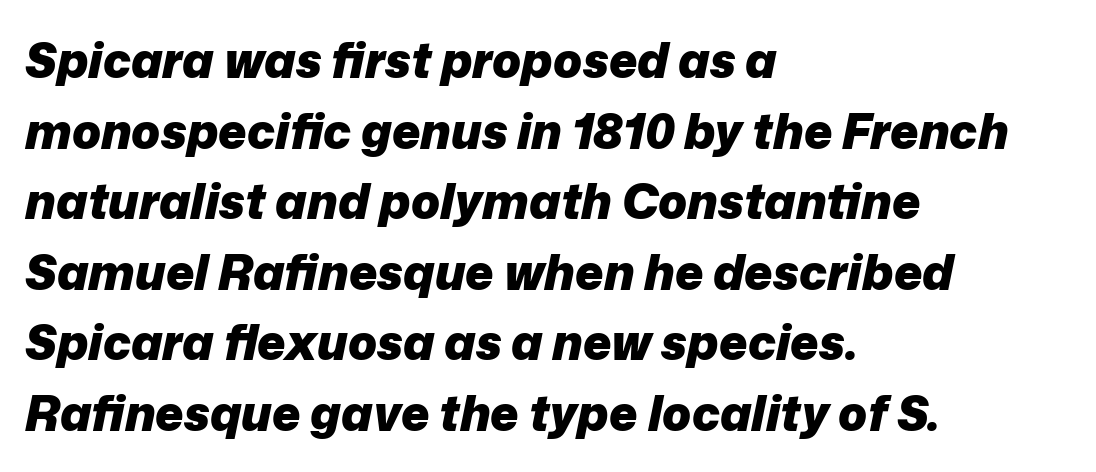
The image shows 48 px heavy type, italic (leaning right); set left-aligned, normal line spacing (1.47x), normal letter spacing, not underlined; low stroke contrast and a medium x-height.
